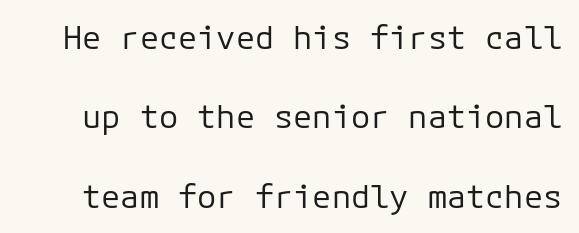
{"serif": "no", "italic": "no", "bold": "no", "weight": "regular", "width": "normal", "stroke_contrast": "low", "x_height": "medium", "monospaced": "yes", "underline": "no", "line_spacing": "loose", "line_spacing_ratio": 2.48, "letter_spacing": "normal", "letter_spacing_em": 0.0, "glyph_px": 32}
